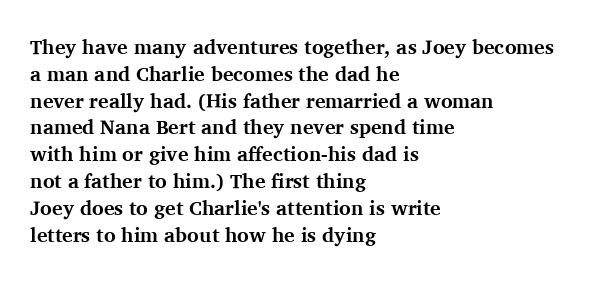
The image shows 20 px bold type, upright; set left-aligned, normal line spacing (1.34x), normal letter spacing, not underlined.
